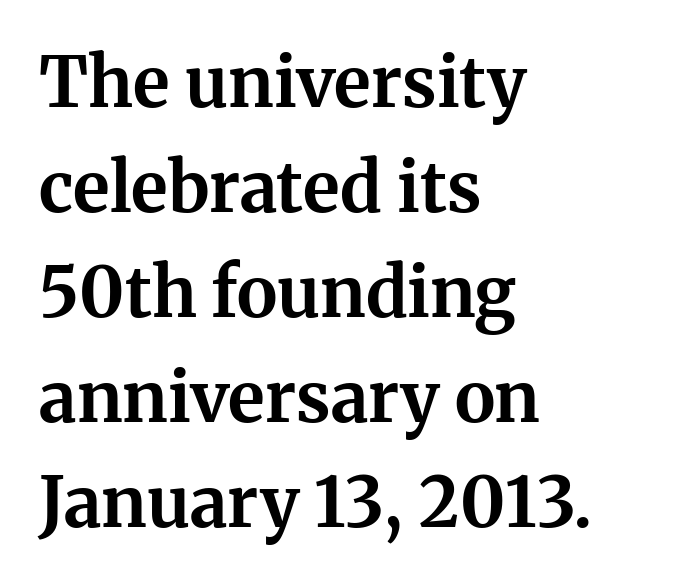
The image shows 69 px bold serif type, upright; set left-aligned, normal line spacing (1.52x), normal letter spacing, not underlined; medium stroke contrast and a medium x-height.
